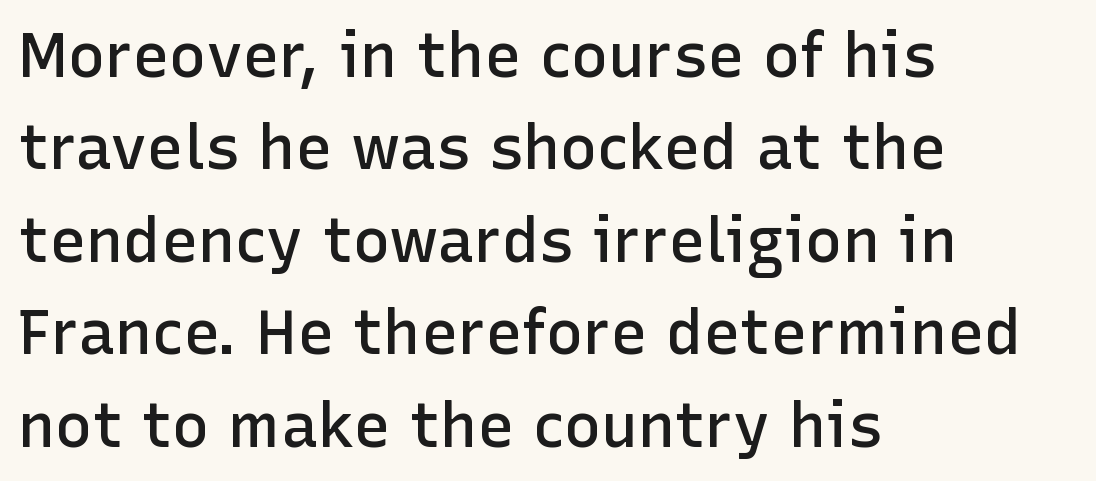
{"serif": "no", "italic": "no", "bold": "semi", "weight": "semibold", "width": "normal", "stroke_contrast": "low", "x_height": "medium", "monospaced": "no", "underline": "no", "align": "left", "line_spacing": "normal", "line_spacing_ratio": 1.49, "letter_spacing": "normal", "letter_spacing_em": 0.0, "glyph_px": 62}
